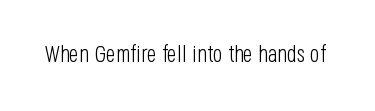
{"italic": "no", "bold": "no", "underline": "no", "letter_spacing": "normal", "letter_spacing_em": 0.0, "glyph_px": 23}
